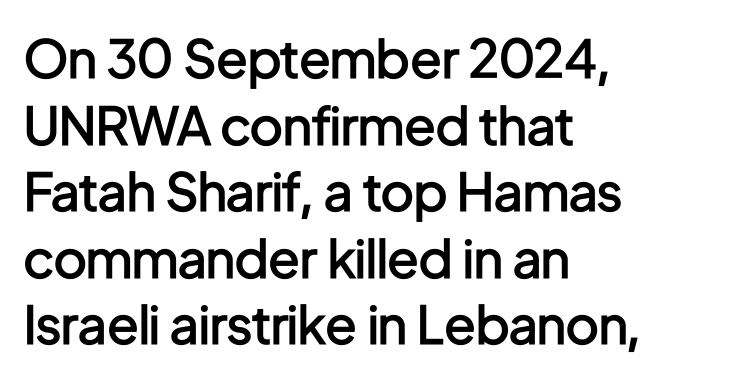
Q: Is the text bold? A: Semi-bold.
Q: Is the text italic (slanted)? A: No, it is upright.
Q: Is the typeface a serif or a sans-serif typeface? A: Sans-serif.
Q: Is the text underlined? A: No.
Q: How is the paragraph aligned? A: Left-aligned.
Q: Is the spacing between letters normal or unusually wide? A: Normal.
Q: Is the spacing between lines tight, normal or loose? A: Normal.
Q: Width (condensed, normal, or wide)? A: Condensed.
Q: Stroke contrast? A: Low.
Q: x-height? A: Medium.
Q: Monospaced? A: No.
